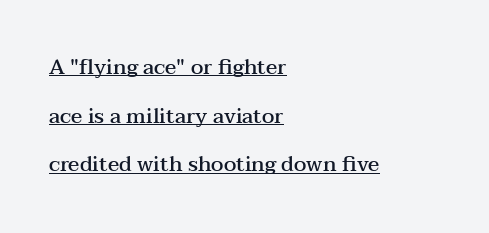
The image shows 21 px text type, upright; set left-aligned, loose line spacing (2.32x), normal letter spacing, underlined.
